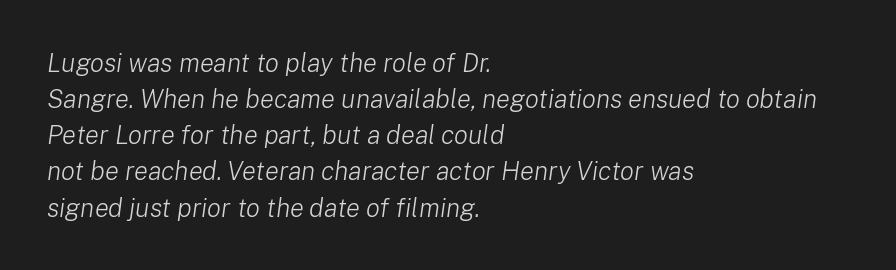
Horizontal alignment here is leftward, the default for most running prose. The characters are drawn with everyday or finer stroke widths. Has an underline been added? It has not. Quick note: interline space is typical. You could call the tracking neutral — neither tight nor loose.
